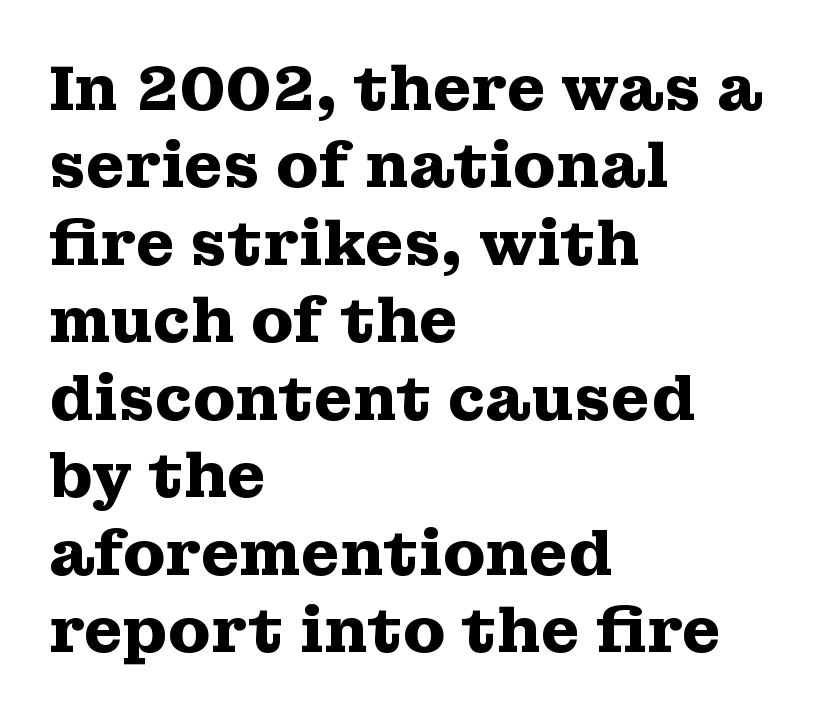
The image shows 62 px heavy, wide serif type, upright; set left-aligned, normal line spacing (1.25x), normal letter spacing, not underlined; medium stroke contrast and a medium x-height.
